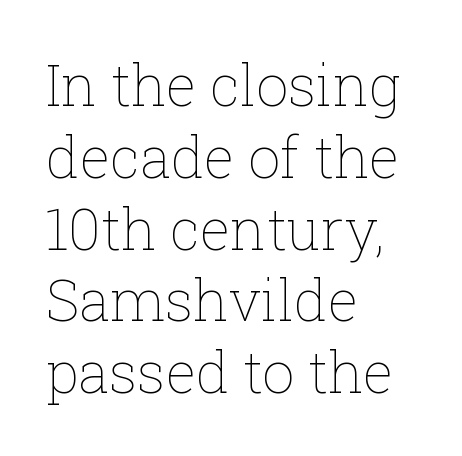
Q: Is the text bold? A: No.
Q: Is the text italic (slanted)? A: No, it is upright.
Q: Is the text underlined? A: No.
Q: How is the paragraph aligned? A: Left-aligned.
Q: Is the spacing between letters normal or unusually wide? A: Normal.
Q: Is the spacing between lines tight, normal or loose? A: Normal.
Q: Width (condensed, normal, or wide)? A: Normal.
Q: Stroke contrast? A: Low.
Q: x-height? A: Medium.
Q: Monospaced? A: No.
